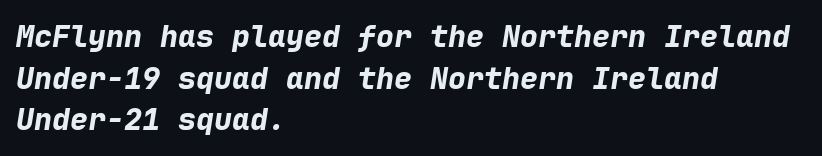
Q: Is the text bold? A: Yes.
Q: Is the text italic (slanted)? A: Yes, it leans right by about 9 degrees.
Q: Is the text underlined? A: No.
Q: How is the paragraph aligned? A: Left-aligned.
Q: Is the spacing between letters normal or unusually wide? A: Normal.
Q: Is the spacing between lines tight, normal or loose? A: Normal.
Q: Width (condensed, normal, or wide)? A: Normal.
Q: Stroke contrast? A: Low.
Q: x-height? A: Medium.
Q: Monospaced? A: Yes.
